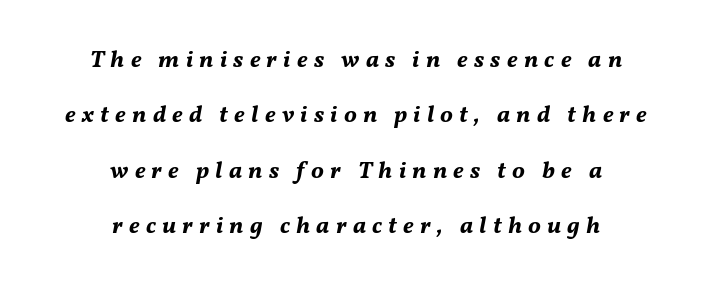
Heavy-handed strokes throughout: this text is bold. Just letters on the line, the space beneath them empty. Look at the tracking — it's clearly loosened, letters drifting apart. Alignment: centered.
